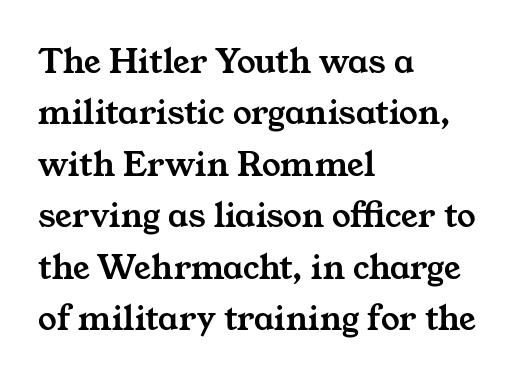
{"serif": "yes", "width": "wide", "stroke_contrast": "medium", "x_height": "medium", "monospaced": "no", "underline": "no", "align": "left", "line_spacing": "normal", "line_spacing_ratio": 1.39, "letter_spacing": "normal", "letter_spacing_em": 0.0, "glyph_px": 37}
